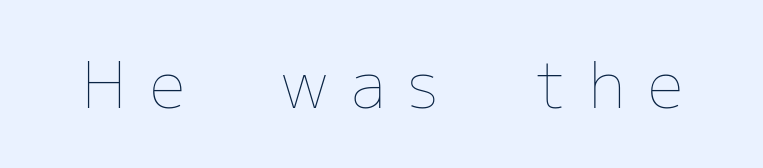
Letters rest on an invisible, unmarked baseline. Is the stroke heavy? The answer is a plain regular-or-lighter. It's the straight-up-and-down kind of type. Think of a printed novel: that variable character pitch is what you see here.
